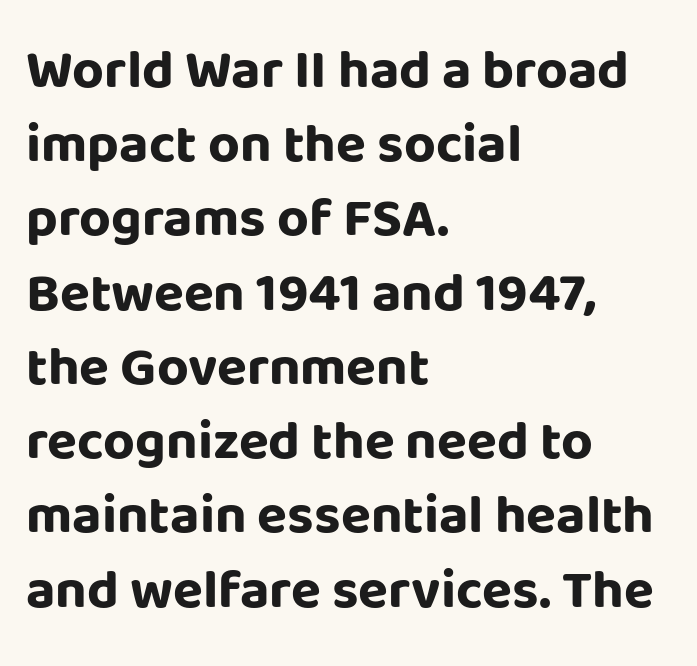
The passage shown is emphatically bold. Do the characters align in a grid? No, the font is proportional. Which margin do the lines hug? The left one — the right edge is uneven. Words appear dense and cohesive because spacing is normal.
